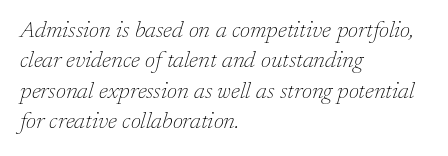
Q: Is the text bold? A: No.
Q: Is the text italic (slanted)? A: Yes, it leans right by about 17 degrees.
Q: Is the text underlined? A: No.
Q: How is the paragraph aligned? A: Left-aligned.
Q: Is the spacing between letters normal or unusually wide? A: Normal.
Q: Is the spacing between lines tight, normal or loose? A: Normal.
